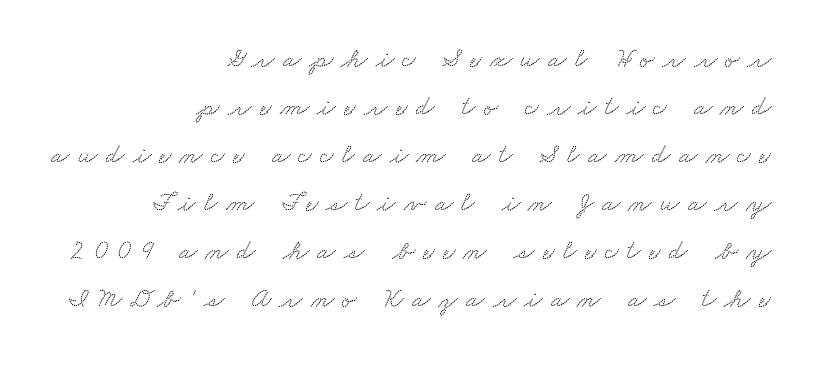
The image shows 27 px text type; set right-aligned, line spacing 1.78x, unusually wide letter spacing (+0.3 em), not underlined.
